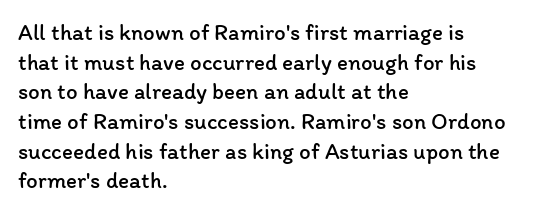
{"italic": "no", "bold": "no", "underline": "no", "align": "left", "line_spacing": "normal", "line_spacing_ratio": 1.29, "letter_spacing": "normal", "letter_spacing_em": 0.0, "glyph_px": 23}
